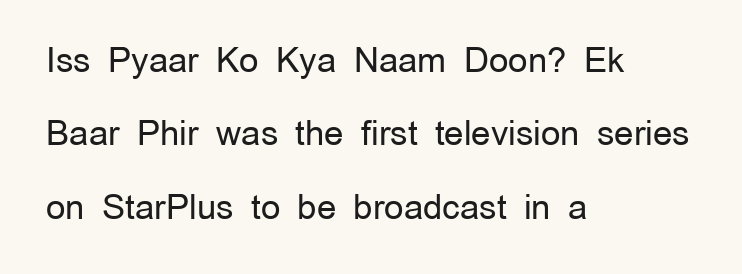
The image shows 34 px regular-weight sans-serif type, upright; set left-aligned, loose line spacing (2.16x), normal letter spacing, not underlined; low stroke contrast and a medium x-height.
